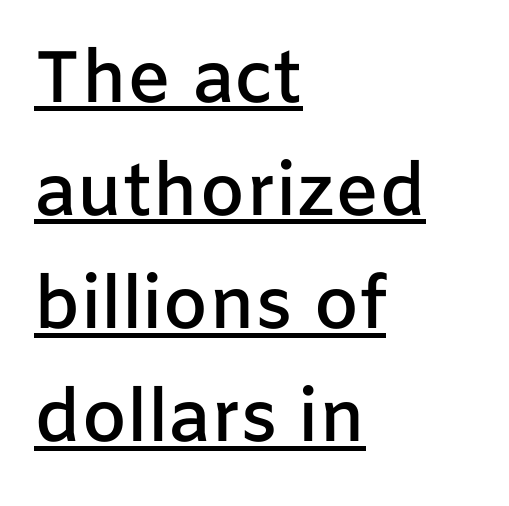
{"serif": "no", "italic": "no", "bold": "semi", "weight": "semibold", "width": "normal", "stroke_contrast": "low", "x_height": "medium", "monospaced": "no", "underline": "yes", "align": "left", "line_spacing": "normal", "line_spacing_ratio": 1.55, "letter_spacing": "normal", "letter_spacing_em": 0.0, "glyph_px": 73}
